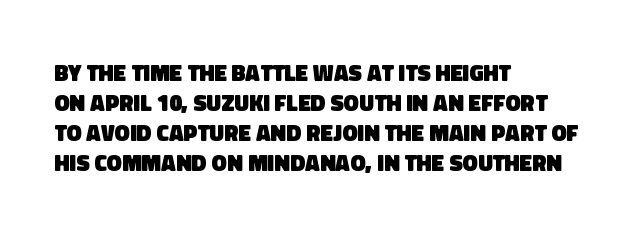
The image shows 23 px bold type; set left-aligned, normal line spacing (1.31x), normal letter spacing, not underlined.
